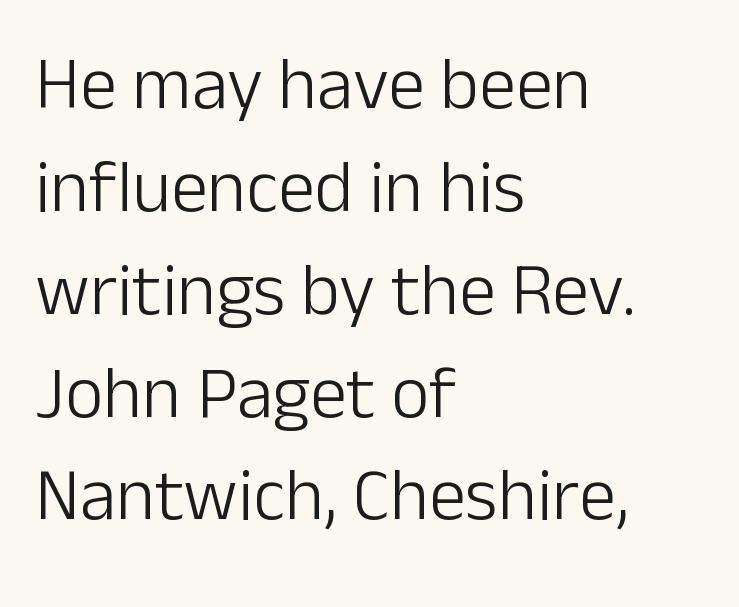
The image shows 74 px light sans-serif type, upright; set left-aligned, normal line spacing (1.39x), normal letter spacing, not underlined; low stroke contrast and a medium x-height.
